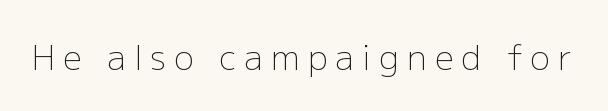
{"serif": "no", "italic": "no", "bold": "no", "weight": "light", "width": "normal", "stroke_contrast": "low", "x_height": "medium", "monospaced": "no", "underline": "no", "letter_spacing": "wide", "letter_spacing_em": 0.25, "glyph_px": 33}
